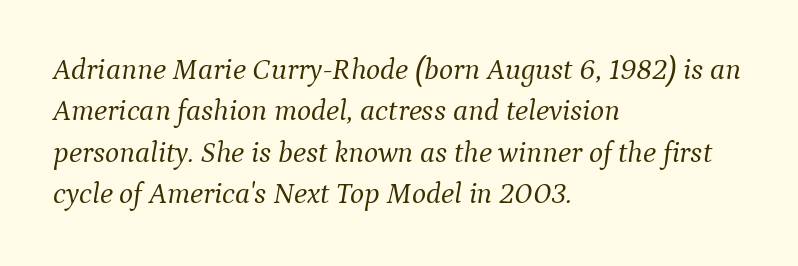
The image shows 30 px light serif type, italic (leaning right); set left-aligned, normal line spacing (1.38x), normal letter spacing, not underlined; medium stroke contrast and a medium x-height.
